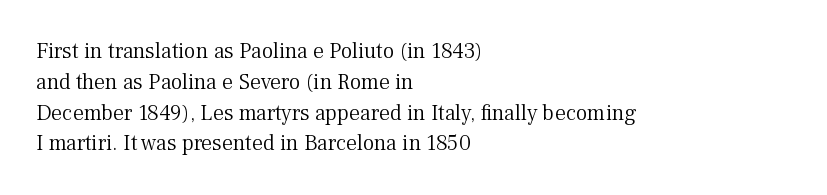
{"italic": "no", "bold": "no", "underline": "no", "align": "left", "line_spacing": "normal", "line_spacing_ratio": 1.4, "letter_spacing": "normal", "letter_spacing_em": 0.0, "glyph_px": 22}
